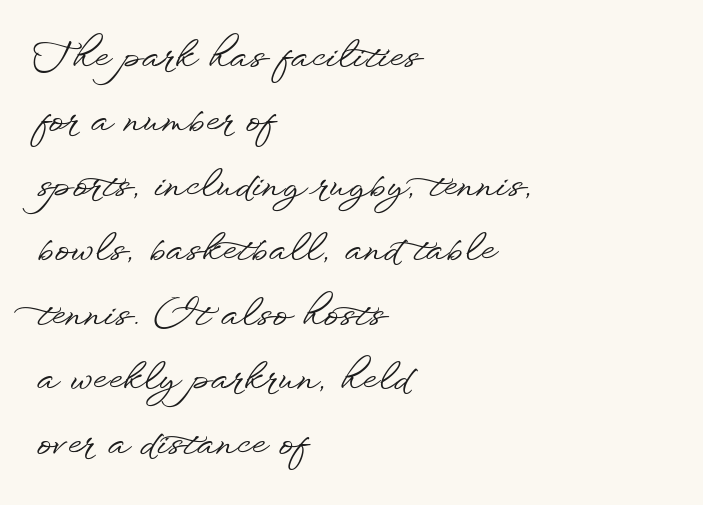
The image shows 36 px wide sans-serif type; set left-aligned, line spacing 1.79x, normal letter spacing, not underlined; low stroke contrast and a small x-height.
